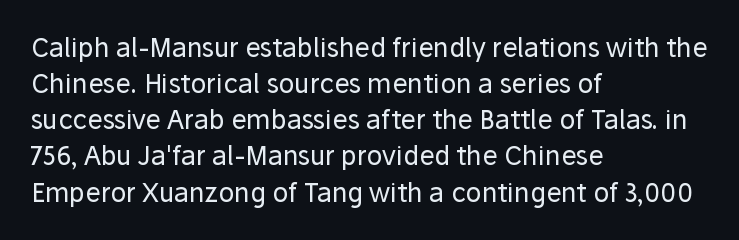
{"italic": "no", "bold": "no", "underline": "no", "align": "left", "line_spacing": "normal", "line_spacing_ratio": 1.39, "letter_spacing": "normal", "letter_spacing_em": 0.0, "glyph_px": 26}
